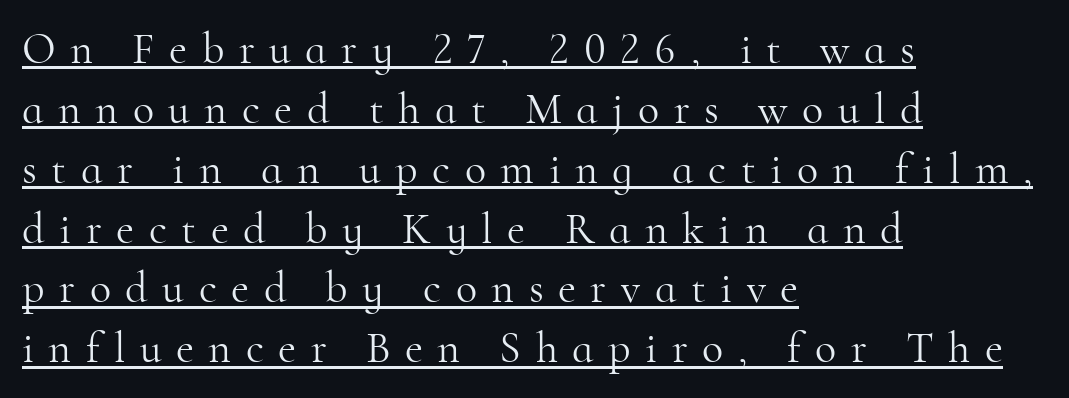
Summary of vertical rhythm: regular, with standard interline spacing. Each letter keeps its own natural width here, so spacing adapts to shape. No letter is thick-stroked: the sample isn't bold. Inter-character spacing is expanded well beyond the font's built-in metrics.
